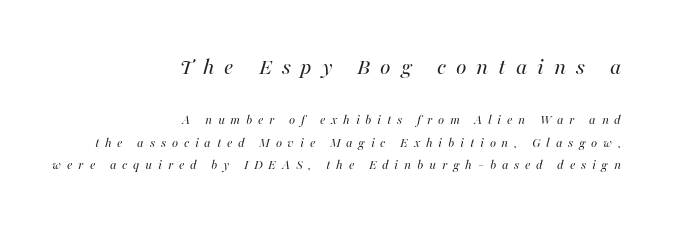
{"italic": "yes", "lean": "right", "slant_degrees": 16, "bold": "no", "underline": "no", "align": "right", "line_spacing": "normal", "line_spacing_ratio": 1.64, "letter_spacing": "wide", "letter_spacing_em": 0.41, "larger_block": "first", "size_ratio": 1.71, "glyph_px": 24}
